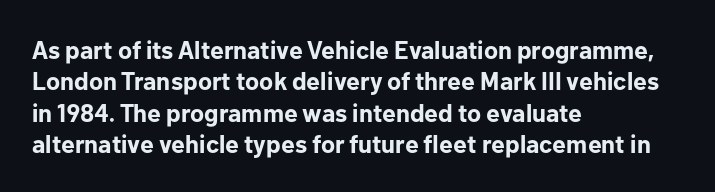
Horizontal alignment here is leftward, the default for most running prose. These lines were composed using upright roman letters. Quick note: underline off. Words appear dense and cohesive because spacing is normal. Honestly, the row spacing looks completely unremarkable. Heft: maximum for text — a bold.
